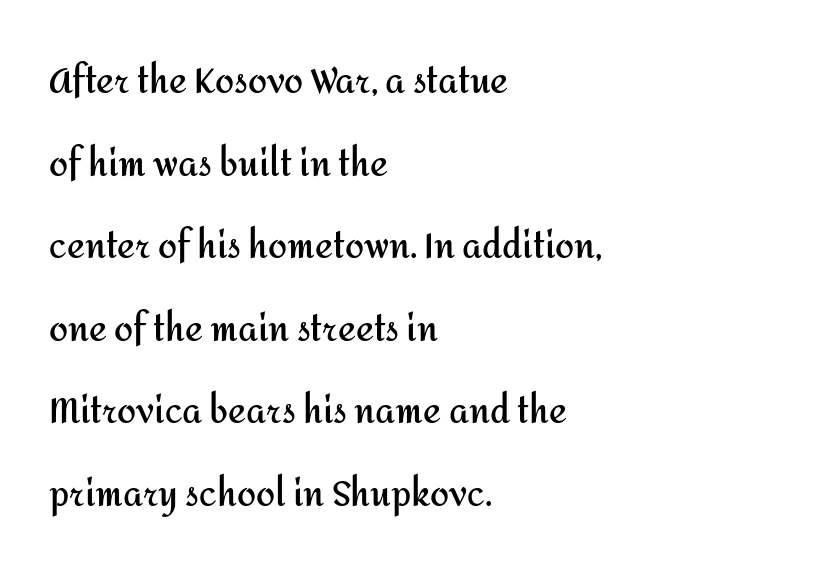
{"serif": "no", "italic": "no", "bold": "yes", "weight": "semibold", "width": "normal", "stroke_contrast": "medium", "x_height": "medium", "monospaced": "no", "underline": "no", "align": "left", "line_spacing": "loose", "line_spacing_ratio": 2.43, "letter_spacing": "normal", "letter_spacing_em": 0.0, "glyph_px": 34}
